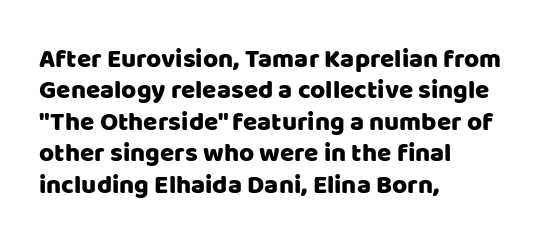
The image shows 26 px text type, upright; set left-aligned, line spacing 1.21x, normal letter spacing, not underlined.
